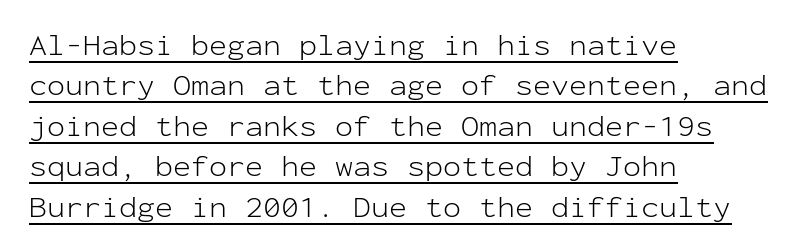
Q: Is the text bold? A: No.
Q: Is the text italic (slanted)? A: No, it is upright.
Q: Is the typeface a serif or a sans-serif typeface? A: Sans-serif.
Q: Is the text underlined? A: Yes.
Q: How is the paragraph aligned? A: Left-aligned.
Q: Is the spacing between letters normal or unusually wide? A: Normal.
Q: Is the spacing between lines tight, normal or loose? A: Normal.
Q: Width (condensed, normal, or wide)? A: Normal.
Q: Stroke contrast? A: Low.
Q: x-height? A: Medium.
Q: Monospaced? A: Yes.
